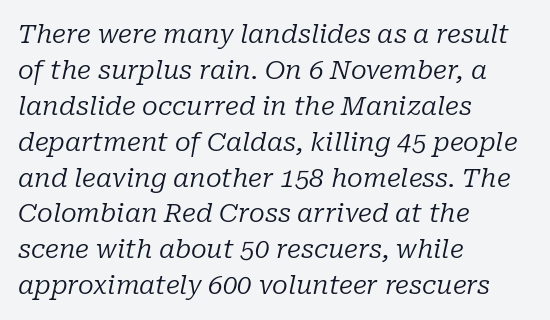
Q: Is the text bold? A: No.
Q: Is the text italic (slanted)? A: Yes, it leans right by about 10 degrees.
Q: Is the text underlined? A: No.
Q: How is the paragraph aligned? A: Left-aligned.
Q: Is the spacing between letters normal or unusually wide? A: Normal.
Q: Is the spacing between lines tight, normal or loose? A: Normal.
